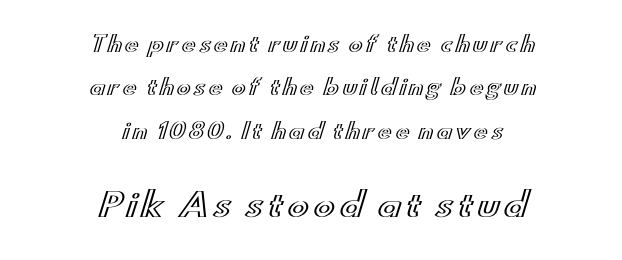
The image shows 32 px wide type; set centered, loose line spacing (2.07x), not underlined; the second (bottom) block is 1.52x larger; a small x-height.
